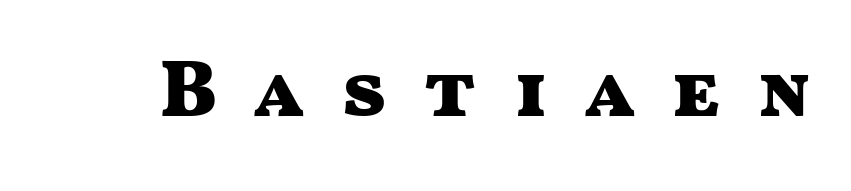
{"serif": "no", "italic": "no", "bold": "yes", "weight": "heavy", "width": "wide", "stroke_contrast": "medium", "x_height": "medium", "monospaced": "no", "underline": "no", "letter_spacing": "wide", "letter_spacing_em": 0.44, "glyph_px": 80}
